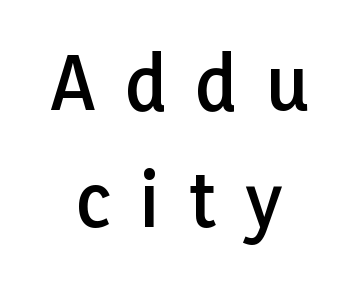
{"serif": "no", "italic": "no", "bold": "semi", "weight": "semibold", "width": "normal", "stroke_contrast": "low", "x_height": "medium", "monospaced": "no", "underline": "no", "align": "center", "line_spacing": "normal", "line_spacing_ratio": 1.65, "letter_spacing": "wide", "letter_spacing_em": 0.42, "glyph_px": 71}
